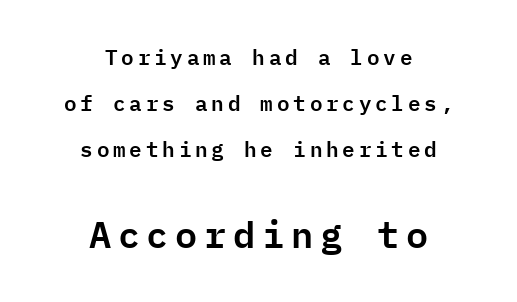
The image shows 37 px sans-serif type, upright, monospaced; set centered, loose line spacing (2.18x), not underlined; the second (bottom) block is 1.76x larger; low stroke contrast and a medium x-height.
